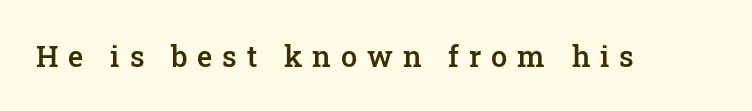
The type sits square on the baseline with zero lean. Examine the stroke ends and you'll spot serifs. A typesetter would call this proportional, since set widths differ per character. Stroke thickness is moderately raised; the sample reads as semibold. The strip under each line holds only bare page. Letter spacing: wide.
